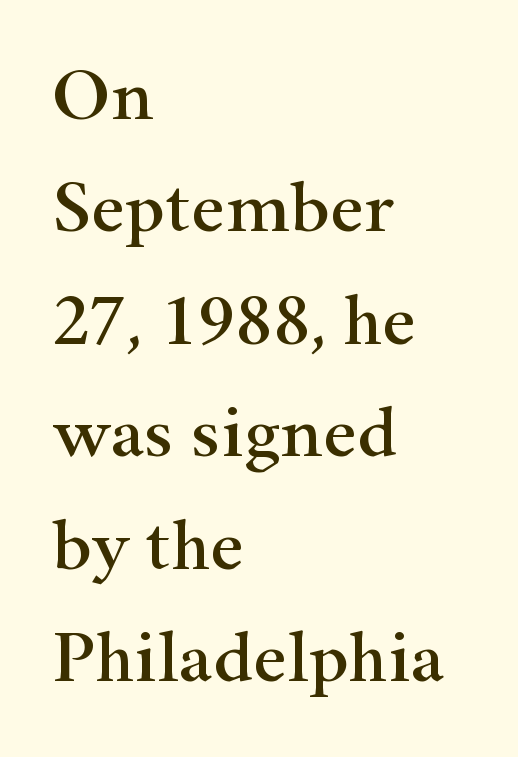
The space directly below the letters is spotless. This is roman type, the default non-slanted kind. Where is the straight margin? On the left. Note: serifs present on the glyphs.
